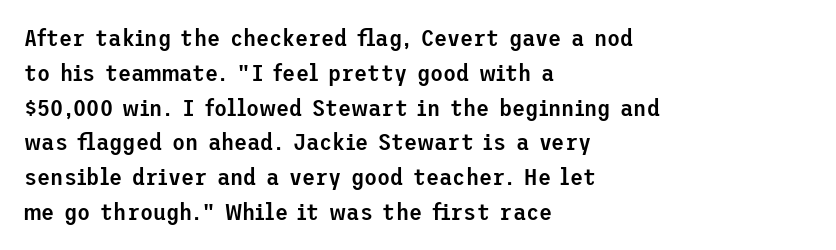
The image shows 24 px text type, upright; set left-aligned, normal line spacing (1.45x), normal letter spacing, not underlined.
